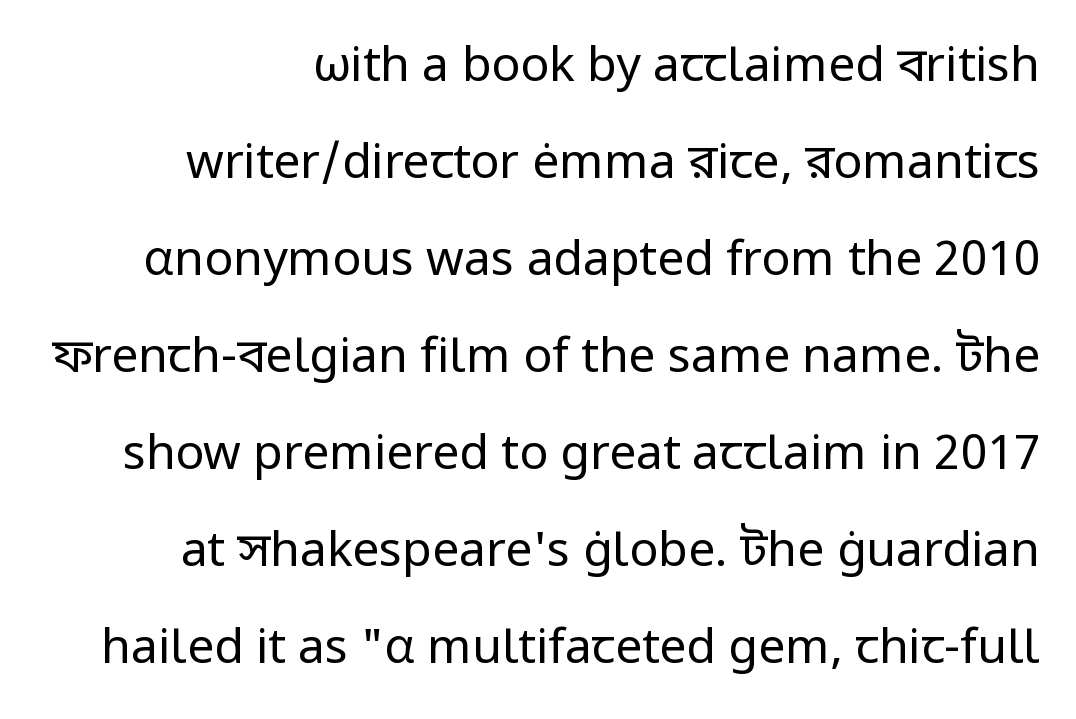
Q: Is the text bold? A: No.
Q: Is the text italic (slanted)? A: No, it is upright.
Q: Is the typeface a serif or a sans-serif typeface? A: Sans-serif.
Q: Is the text underlined? A: No.
Q: Is the spacing between letters normal or unusually wide? A: Normal.
Q: Is the spacing between lines tight, normal or loose? A: Loose.
Q: Width (condensed, normal, or wide)? A: Normal.
Q: Stroke contrast? A: Low.
Q: x-height? A: Medium.
Q: Monospaced? A: No.
